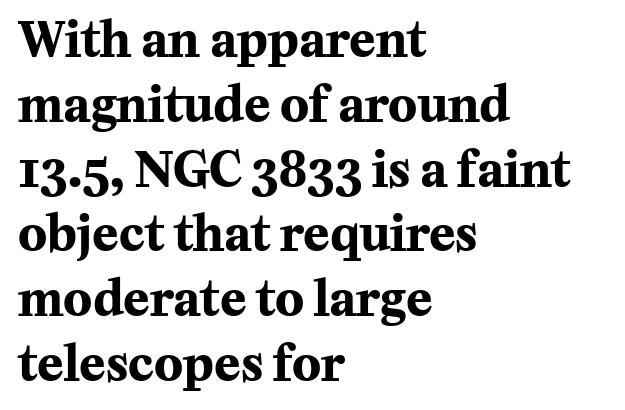
{"serif": "yes", "italic": "no", "bold": "yes", "weight": "bold", "width": "normal", "stroke_contrast": "medium", "x_height": "medium", "monospaced": "no", "underline": "no", "align": "left", "line_spacing": "normal", "line_spacing_ratio": 1.35, "letter_spacing": "normal", "letter_spacing_em": 0.0, "glyph_px": 48}
